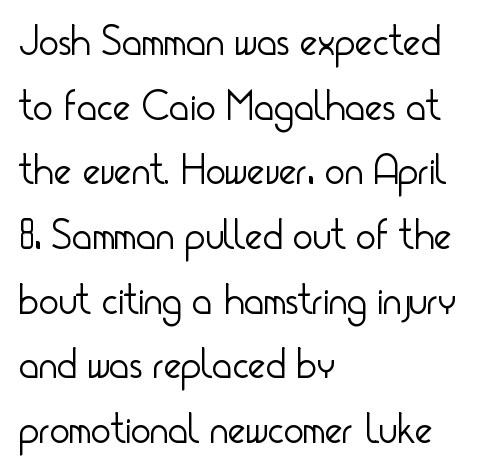
{"serif": "no", "italic": "no", "bold": "no", "weight": "light", "width": "condensed", "stroke_contrast": "low", "x_height": "small", "monospaced": "no", "underline": "no", "align": "left", "line_spacing": "normal", "line_spacing_ratio": 1.54, "letter_spacing": "normal", "letter_spacing_em": 0.0, "glyph_px": 42}
